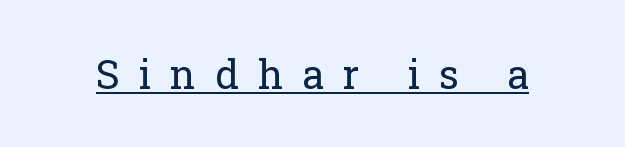
Q: Is the text bold? A: No.
Q: Is the text italic (slanted)? A: No, it is upright.
Q: Is the typeface a serif or a sans-serif typeface? A: Serif.
Q: Is the text underlined? A: Yes.
Q: Is the spacing between letters normal or unusually wide? A: Unusually wide.
Q: Width (condensed, normal, or wide)? A: Normal.
Q: Stroke contrast? A: Low.
Q: x-height? A: Medium.
Q: Monospaced? A: No.
